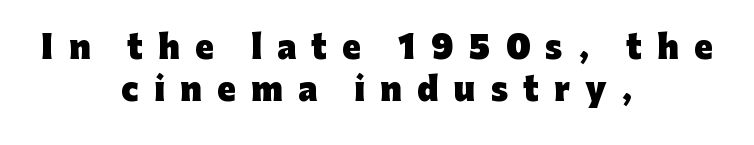
The passage shown is typeset with a sans-serif family. Is there any slant? The stems are plumb. The rendering inserts visible extra space after every character. The space between consecutive lines is moderate. The font is running at its bold setting. The letters advance in unequal steps, a hallmark of proportional type.
